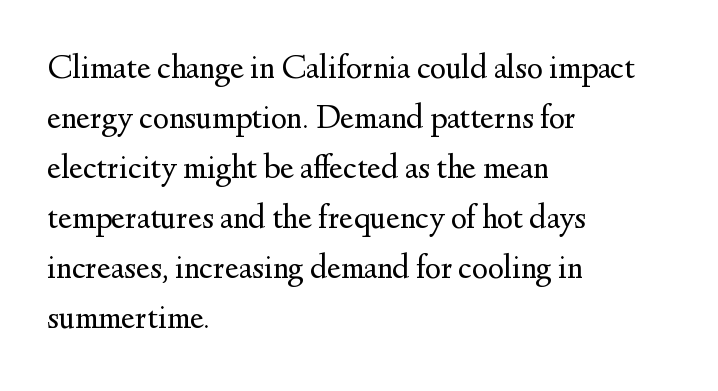
{"serif": "yes", "italic": "no", "bold": "no", "weight": "regular", "width": "normal", "stroke_contrast": "medium", "x_height": "small", "monospaced": "no", "underline": "no", "align": "left", "line_spacing": "normal", "line_spacing_ratio": 1.47, "letter_spacing": "normal", "letter_spacing_em": 0.0, "glyph_px": 34}
